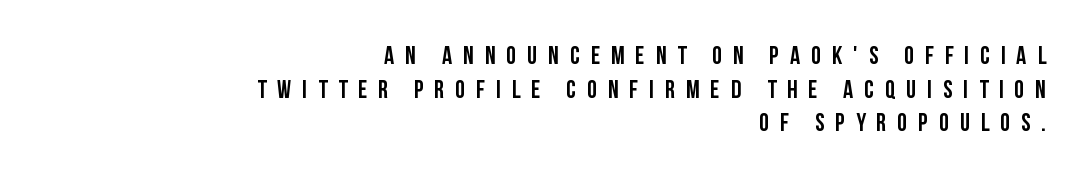
The gaps between neighbouring characters are conspicuously large. A flush-right, rag-left setting is used for this passage. Tall strokes in this sample are plumb rather than angled. Line spacing here is normal. Chunky letters — that's bold for sure.
